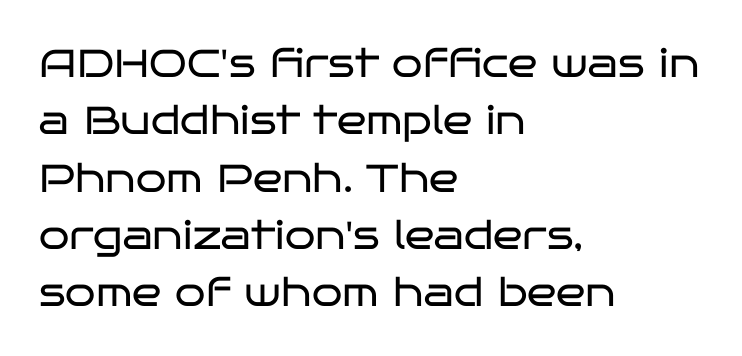
Q: Is the text bold? A: No.
Q: Is the text italic (slanted)? A: No, it is upright.
Q: Is the typeface a serif or a sans-serif typeface? A: Sans-serif.
Q: Is the text underlined? A: No.
Q: How is the paragraph aligned? A: Left-aligned.
Q: Is the spacing between letters normal or unusually wide? A: Normal.
Q: Is the spacing between lines tight, normal or loose? A: Normal.
Q: Width (condensed, normal, or wide)? A: Wide.
Q: Stroke contrast? A: Low.
Q: x-height? A: Large.
Q: Monospaced? A: No.
